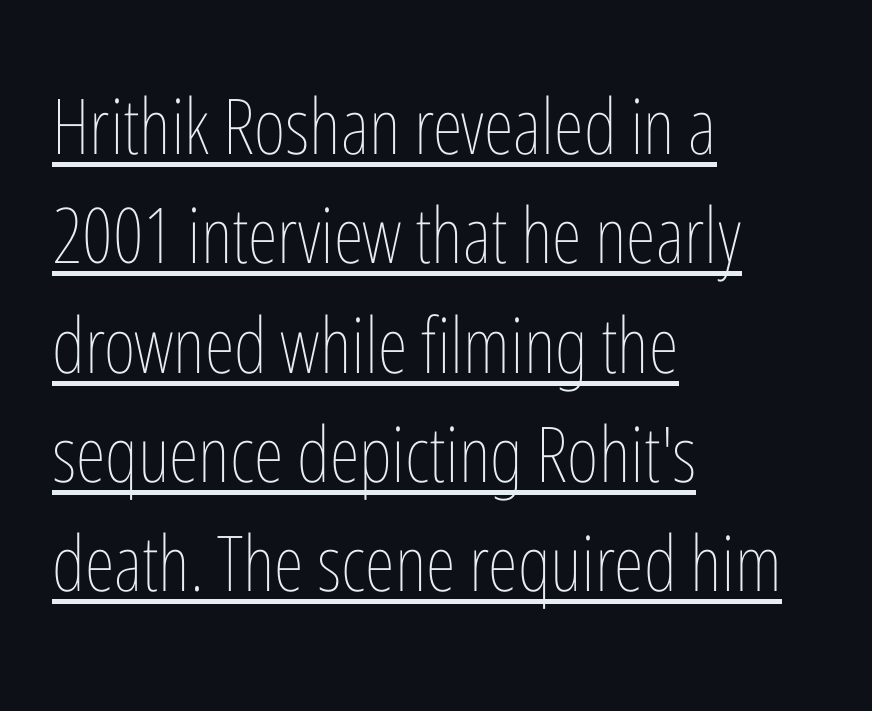
{"italic": "no", "bold": "no", "weight": "thin", "width": "condensed", "stroke_contrast": "low", "x_height": "medium", "monospaced": "no", "underline": "yes", "align": "left", "line_spacing": "normal", "line_spacing_ratio": 1.42, "letter_spacing": "normal", "letter_spacing_em": 0.0, "glyph_px": 77}
